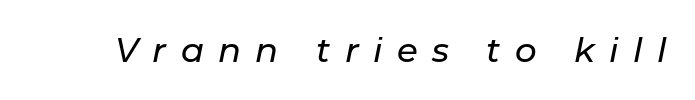
Q: Is the text italic (slanted)? A: Yes, it leans right by about 11 degrees.
Q: Is the text underlined? A: No.
Q: Is the spacing between letters normal or unusually wide? A: Unusually wide.
Q: Width (condensed, normal, or wide)? A: Normal.
Q: Stroke contrast? A: Low.
Q: x-height? A: Medium.
Q: Monospaced? A: No.
